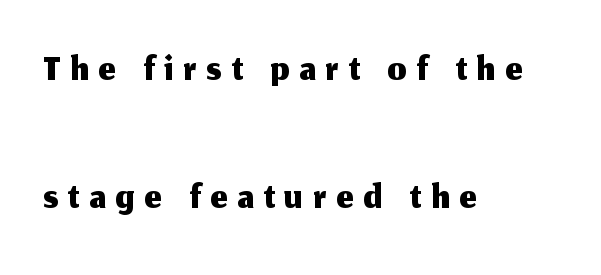
{"serif": "no", "italic": "no", "width": "normal", "stroke_contrast": "medium", "x_height": "medium", "monospaced": "no", "underline": "no", "align": "left", "line_spacing": "loose", "line_spacing_ratio": 2.17, "glyph_px": 59}
